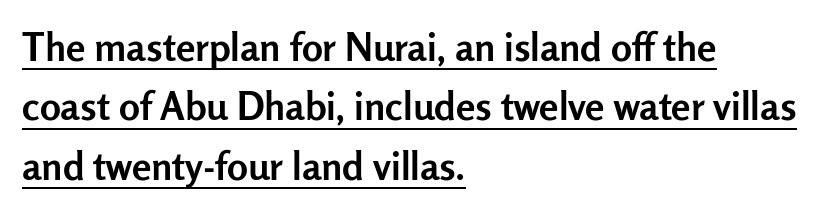
{"serif": "no", "italic": "no", "bold": "yes", "weight": "semibold", "width": "normal", "stroke_contrast": "low", "x_height": "medium", "monospaced": "no", "underline": "yes", "align": "left", "line_spacing": "normal", "line_spacing_ratio": 1.52, "letter_spacing": "normal", "letter_spacing_em": 0.0, "glyph_px": 39}
